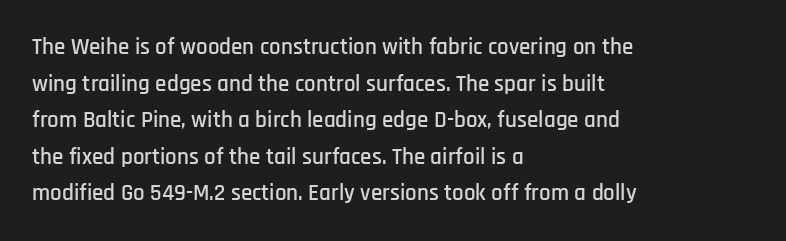
Q: Is the text italic (slanted)? A: No, it is upright.
Q: Is the text underlined? A: No.
Q: How is the paragraph aligned? A: Left-aligned.
Q: Is the spacing between letters normal or unusually wide? A: Normal.
Q: Is the spacing between lines tight, normal or loose? A: Normal.
